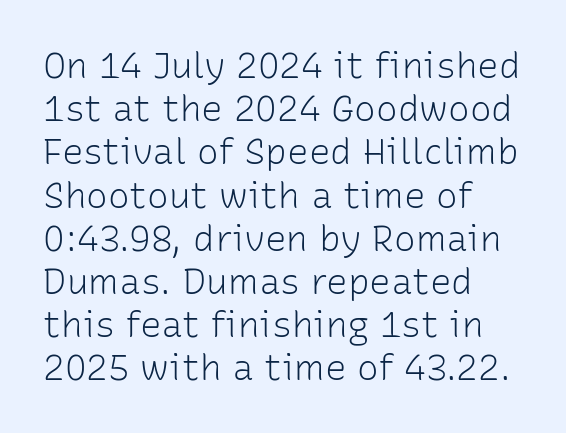
Q: Is the text bold? A: No.
Q: Is the text italic (slanted)? A: No, it is upright.
Q: Is the typeface a serif or a sans-serif typeface? A: Sans-serif.
Q: Is the text underlined? A: No.
Q: How is the paragraph aligned? A: Left-aligned.
Q: Is the spacing between letters normal or unusually wide? A: Normal.
Q: Width (condensed, normal, or wide)? A: Normal.
Q: Stroke contrast? A: Low.
Q: x-height? A: Medium.
Q: Monospaced? A: No.
